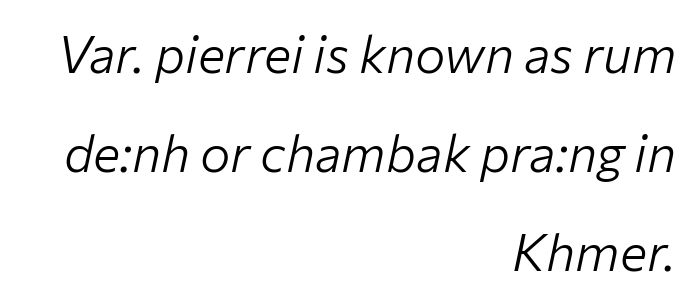
The image shows 51 px light type, italic (leaning right); set right-aligned, loose line spacing (1.94x), normal letter spacing, not underlined; low stroke contrast and a medium x-height.
